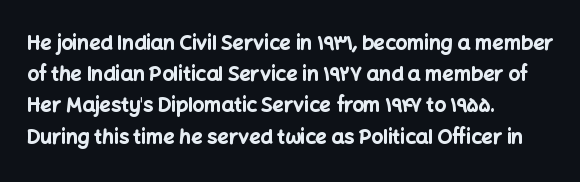
Beneath every word, the page is bare. The letterforms sit shoulder to shoulder at normal distance. The typesetter chose a ragged-right arrangement here. What weight is shown? A full bold with thick strokes.
